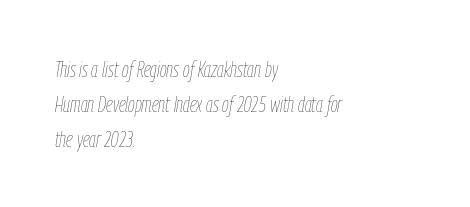
Q: Is the text bold? A: No.
Q: Is the text italic (slanted)? A: Yes, it leans right by about 9 degrees.
Q: Is the text underlined? A: No.
Q: How is the paragraph aligned? A: Left-aligned.
Q: Is the spacing between letters normal or unusually wide? A: Normal.
Q: Is the spacing between lines tight, normal or loose? A: Normal.
